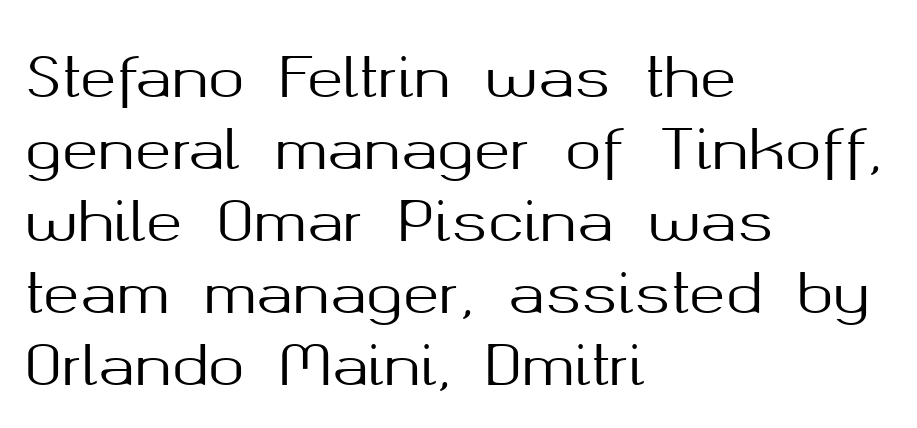
Q: Is the text italic (slanted)? A: No, it is upright.
Q: Is the typeface a serif or a sans-serif typeface? A: Sans-serif.
Q: Is the text underlined? A: No.
Q: How is the paragraph aligned? A: Left-aligned.
Q: Is the spacing between letters normal or unusually wide? A: Normal.
Q: Is the spacing between lines tight, normal or loose? A: Normal.
Q: Width (condensed, normal, or wide)? A: Normal.
Q: Stroke contrast? A: Medium.
Q: x-height? A: Medium.
Q: Monospaced? A: No.
